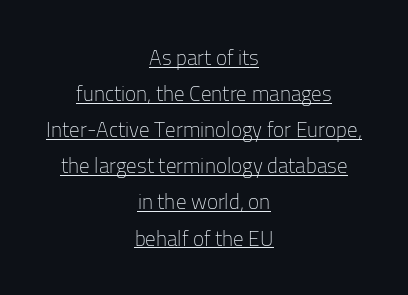
The image shows 21 px text type, upright; set centered, line spacing 1.72x, normal letter spacing, underlined.
